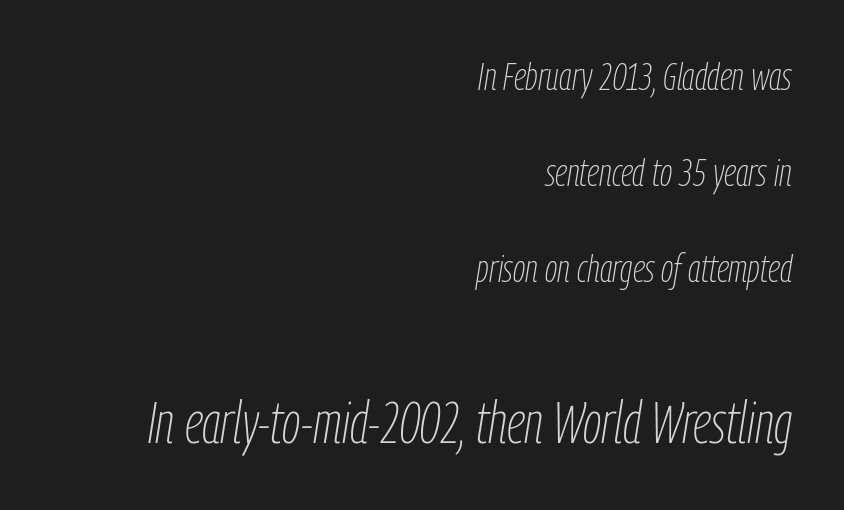
The image shows 58 px thin, condensed type, italic (leaning right); set right-aligned, loose line spacing (2.46x), normal letter spacing, not underlined; the second (bottom) block is 1.49x larger; low stroke contrast and a medium x-height.
